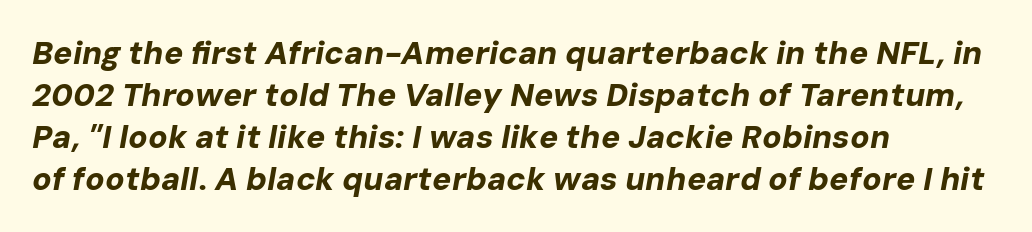
You'd pick this weight for a headline — it's a proper bold. The rows are spaced the way most documents space them. Spacing verdict: proportional, widths tailored to each character. The whole block is typeset with a tilt.
